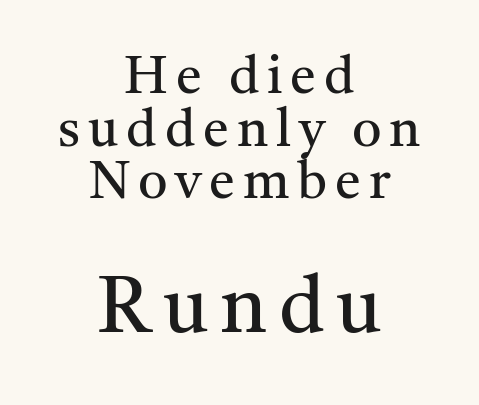
This is not heavy type; no bold has been used. The foot of each line stays bare and open. Character widths vary here, with narrow letters taking less room than wide ones. Where is the straight margin? There isn't one; the lines are centered.
